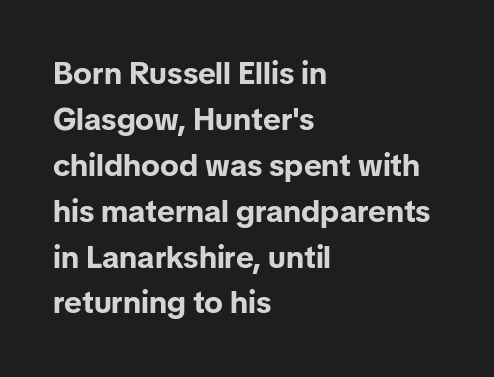
Q: Is the text bold? A: Yes.
Q: Is the text italic (slanted)? A: No, it is upright.
Q: Is the typeface a serif or a sans-serif typeface? A: Sans-serif.
Q: Is the text underlined? A: No.
Q: How is the paragraph aligned? A: Left-aligned.
Q: Is the spacing between letters normal or unusually wide? A: Normal.
Q: Is the spacing between lines tight, normal or loose? A: Normal.
Q: Width (condensed, normal, or wide)? A: Normal.
Q: Stroke contrast? A: Low.
Q: x-height? A: Medium.
Q: Monospaced? A: No.
